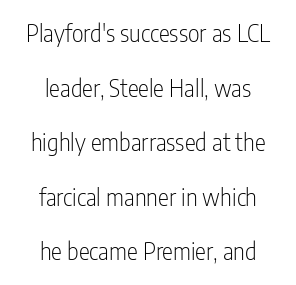
Q: Is the text bold? A: No.
Q: Is the text italic (slanted)? A: No, it is upright.
Q: Is the text underlined? A: No.
Q: How is the paragraph aligned? A: Centered.
Q: Is the spacing between letters normal or unusually wide? A: Normal.
Q: Is the spacing between lines tight, normal or loose? A: Loose.
